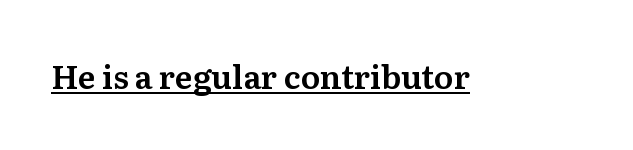
The image shows 32 px serif type, upright; set normal letter spacing, underlined; medium stroke contrast and a medium x-height.
